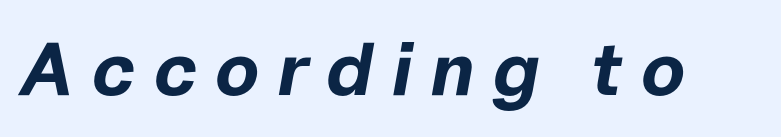
Every letter is thick-stroked: bold, no question. Note the varied advance widths — an 'i' is clearly narrower than an 'm'. Yep, that's italic — everything's leaning. Characters follow at a spacing far wider than the type designer built in.
